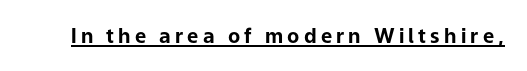
{"italic": "no", "bold": "yes", "underline": "yes", "letter_spacing": "wide", "letter_spacing_em": 0.21, "glyph_px": 20}
